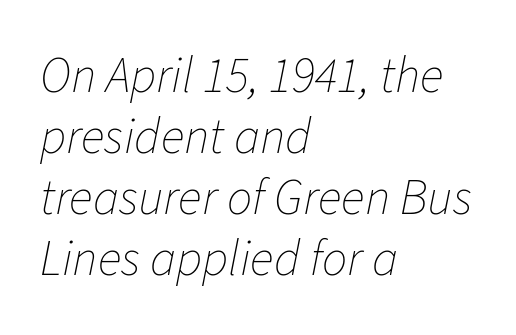
Q: Is the text bold? A: No.
Q: Is the text italic (slanted)? A: Yes, it leans right by about 11 degrees.
Q: Is the text underlined? A: No.
Q: How is the paragraph aligned? A: Left-aligned.
Q: Is the spacing between letters normal or unusually wide? A: Normal.
Q: Width (condensed, normal, or wide)? A: Normal.
Q: Stroke contrast? A: Low.
Q: x-height? A: Medium.
Q: Monospaced? A: No.
